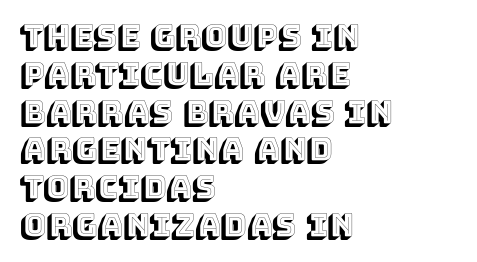
{"italic": "no", "width": "normal", "x_height": "large", "monospaced": "no", "underline": "no", "align": "left", "line_spacing_ratio": 1.22, "letter_spacing": "normal", "letter_spacing_em": 0.0, "glyph_px": 31}
